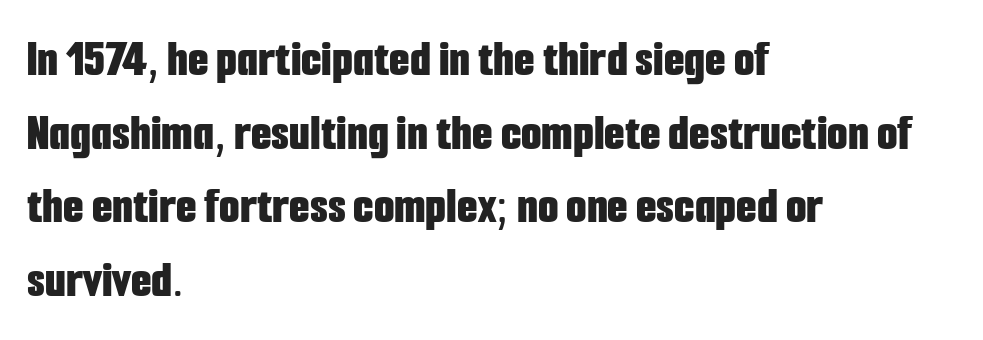
The image shows 53 px bold, condensed sans-serif type, upright; set left-aligned, normal line spacing (1.39x), normal letter spacing, not underlined; low stroke contrast and a medium x-height.
